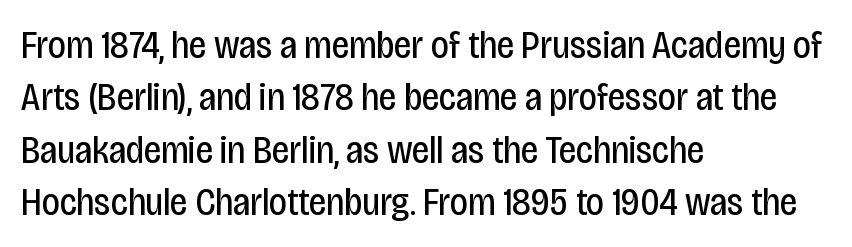
The tracking reads as untouched default to a designer's eye. Font category for this specimen: sans-serif. The strokes are not fattened; the text isn't bold. The lines are quadded left.
